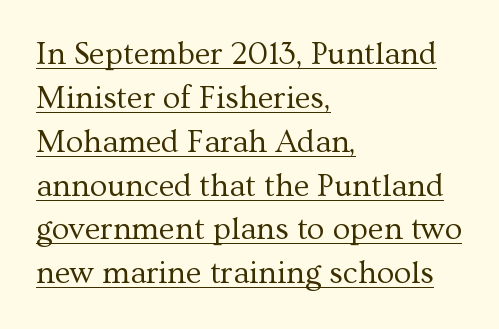
Q: Is the text bold? A: No.
Q: Is the text italic (slanted)? A: No, it is upright.
Q: Is the typeface a serif or a sans-serif typeface? A: Serif.
Q: Is the text underlined? A: Yes.
Q: How is the paragraph aligned? A: Left-aligned.
Q: Is the spacing between letters normal or unusually wide? A: Normal.
Q: Is the spacing between lines tight, normal or loose? A: Normal.
Q: Width (condensed, normal, or wide)? A: Normal.
Q: Stroke contrast? A: Medium.
Q: x-height? A: Medium.
Q: Monospaced? A: No.
